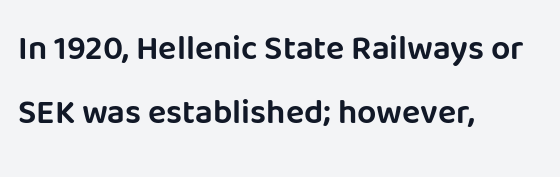
{"serif": "no", "italic": "no", "width": "normal", "stroke_contrast": "low", "x_height": "large", "monospaced": "no", "underline": "no", "align": "left", "line_spacing_ratio": 1.87, "letter_spacing": "normal", "letter_spacing_em": 0.0, "glyph_px": 34}
